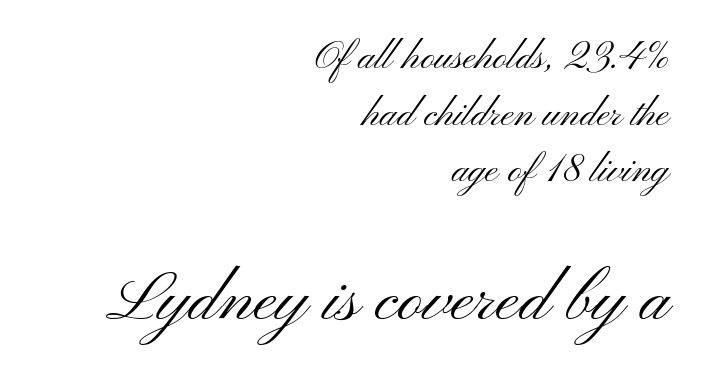
No chunkiness to these letters — they're not bold. The letters sit at their default tracking, neither squeezed nor spread. The following chunk of copy outweighs the initial chunk in type size. Think of a printed novel: that variable character pitch is what you see here.
